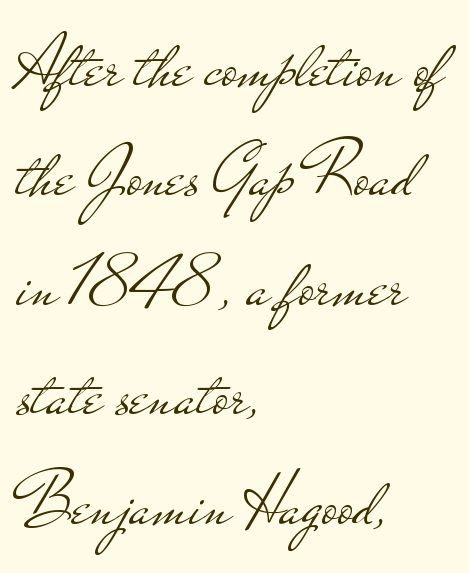
The image shows 76 px light, wide sans-serif type; set left-aligned, normal line spacing (1.44x), normal letter spacing, not underlined; low stroke contrast and a small x-height.
